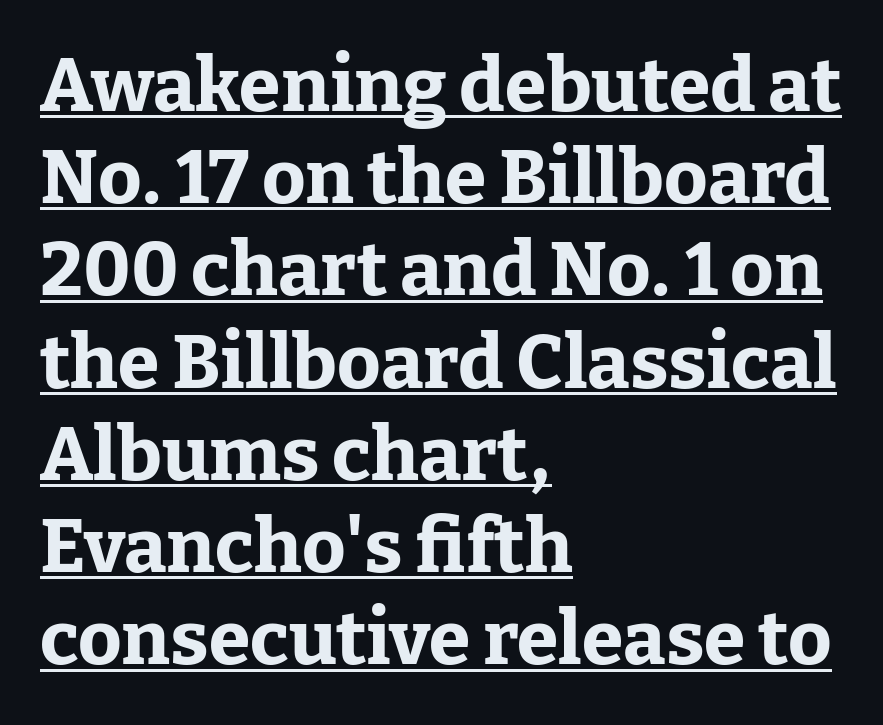
Q: Is the text bold? A: Yes.
Q: Is the text italic (slanted)? A: No, it is upright.
Q: Is the typeface a serif or a sans-serif typeface? A: Serif.
Q: Is the text underlined? A: Yes.
Q: How is the paragraph aligned? A: Left-aligned.
Q: Is the spacing between letters normal or unusually wide? A: Normal.
Q: Width (condensed, normal, or wide)? A: Normal.
Q: Stroke contrast? A: Low.
Q: x-height? A: Medium.
Q: Monospaced? A: No.
